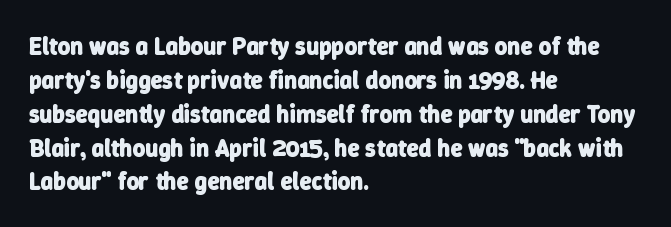
Q: Is the text bold? A: Yes.
Q: Is the text underlined? A: No.
Q: How is the paragraph aligned? A: Left-aligned.
Q: Is the spacing between letters normal or unusually wide? A: Normal.
Q: Is the spacing between lines tight, normal or loose? A: Normal.
